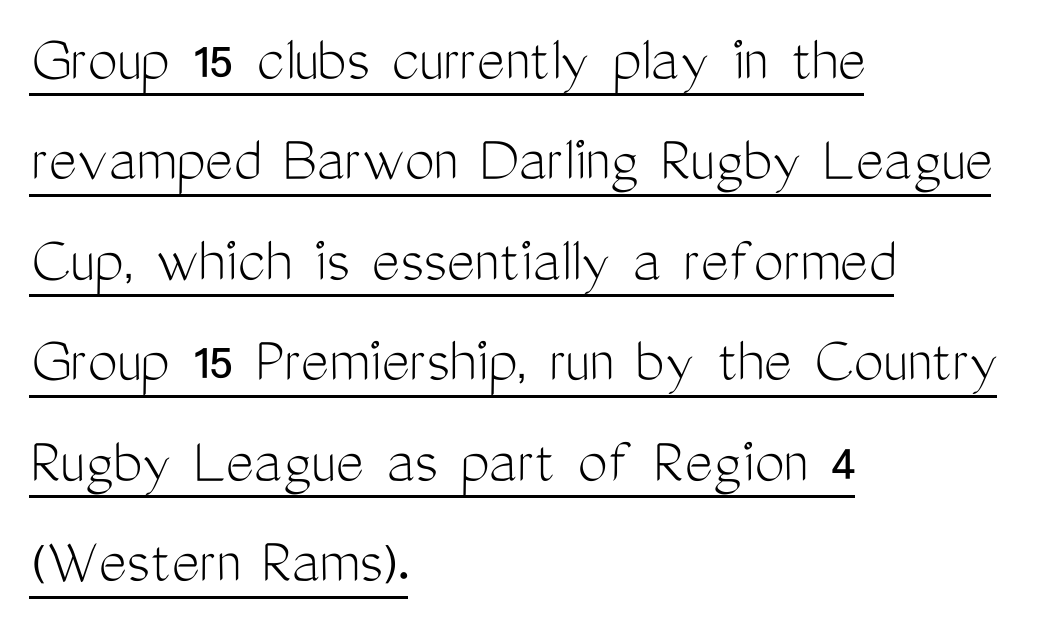
Q: Is the text bold? A: No.
Q: Is the text italic (slanted)? A: No, it is upright.
Q: Is the typeface a serif or a sans-serif typeface? A: Sans-serif.
Q: Is the text underlined? A: Yes.
Q: How is the paragraph aligned? A: Left-aligned.
Q: Is the spacing between letters normal or unusually wide? A: Normal.
Q: Is the spacing between lines tight, normal or loose? A: Normal.
Q: Width (condensed, normal, or wide)? A: Condensed.
Q: Stroke contrast? A: Medium.
Q: x-height? A: Medium.
Q: Monospaced? A: No.
